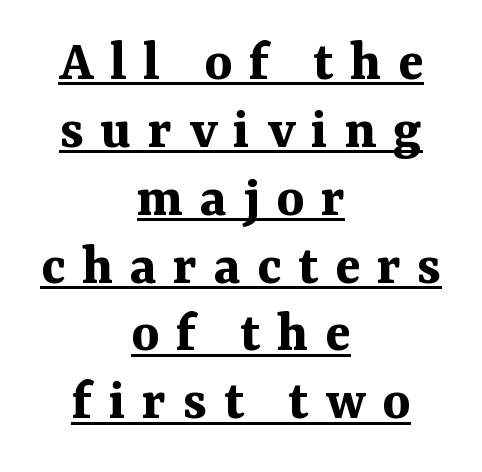
The image shows 59 px bold serif type, upright; set centered, tight line spacing (1.15x), unusually wide letter spacing (+0.28 em), underlined; medium stroke contrast and a medium x-height.
